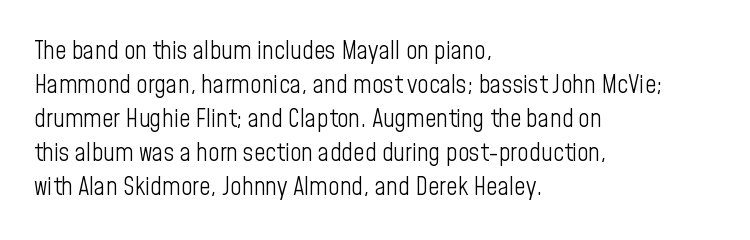
The image shows 25 px text type, upright; set left-aligned, normal line spacing (1.36x), normal letter spacing, not underlined.
